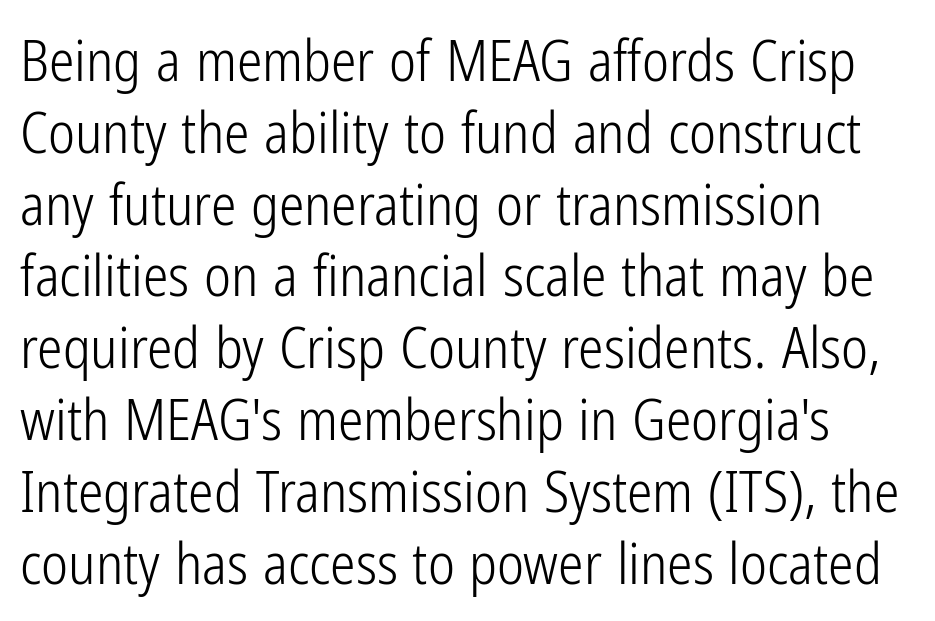
The image shows 57 px light, condensed sans-serif type, upright; set left-aligned, normal line spacing (1.26x), normal letter spacing, not underlined; low stroke contrast and a medium x-height.
